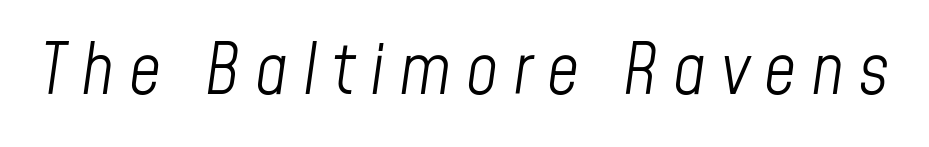
Compared with a typical body face, this is equally light or lighter still. The gap between lines stays unmarked. These lines are rendered in a variable-pitch font. When letters slant like this, we call the style italic. The face used here is rendered with a markedly widened letterfit.
